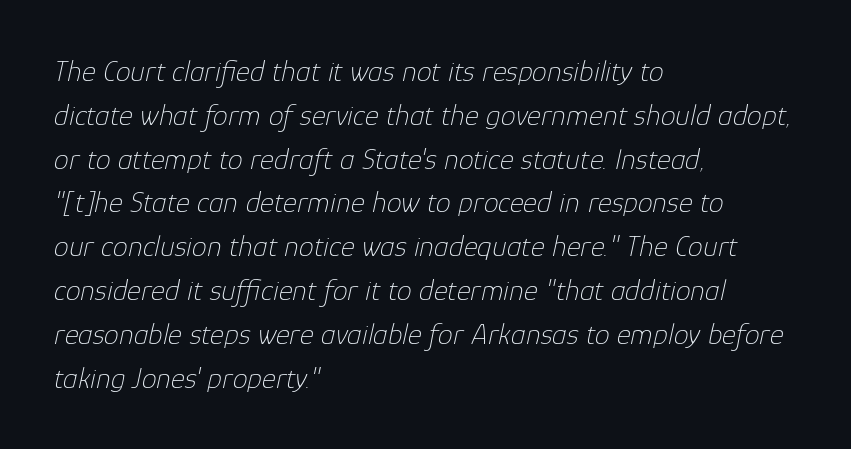
Q: Is the text bold? A: No.
Q: Is the text italic (slanted)? A: Yes, it leans right by about 12 degrees.
Q: Is the text underlined? A: No.
Q: How is the paragraph aligned? A: Left-aligned.
Q: Is the spacing between letters normal or unusually wide? A: Normal.
Q: Is the spacing between lines tight, normal or loose? A: Normal.
Q: Width (condensed, normal, or wide)? A: Normal.
Q: Stroke contrast? A: Low.
Q: x-height? A: Medium.
Q: Monospaced? A: No.
